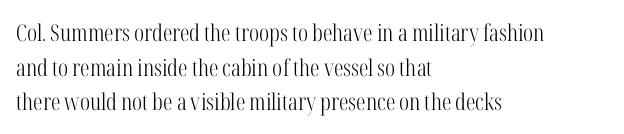
Q: Is the text bold? A: No.
Q: Is the text italic (slanted)? A: No, it is upright.
Q: Is the text underlined? A: No.
Q: How is the paragraph aligned? A: Left-aligned.
Q: Is the spacing between letters normal or unusually wide? A: Normal.
Q: Is the spacing between lines tight, normal or loose? A: Normal.
